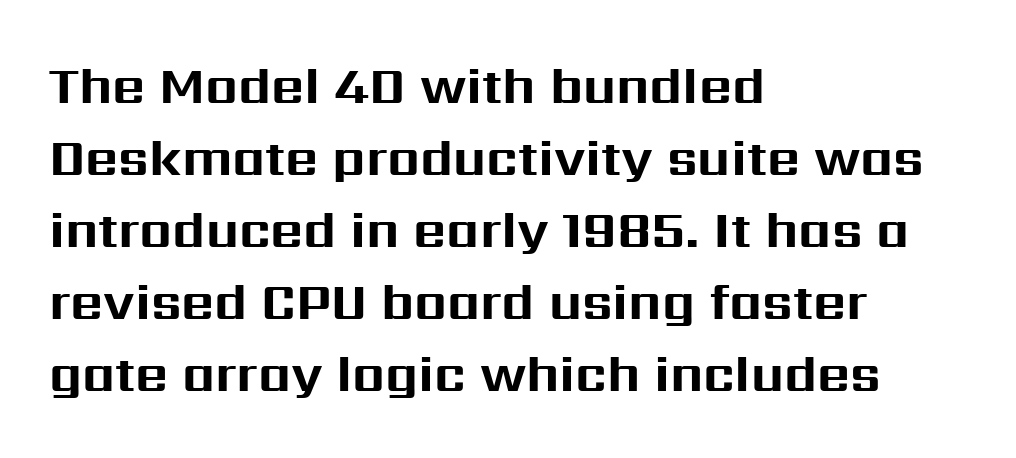
{"serif": "no", "italic": "no", "bold": "yes", "weight": "bold", "width": "normal", "stroke_contrast": "medium", "x_height": "medium", "monospaced": "no", "underline": "no", "align": "left", "line_spacing": "normal", "line_spacing_ratio": 1.41, "letter_spacing": "normal", "letter_spacing_em": 0.0, "glyph_px": 51}
